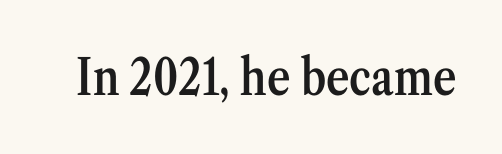
Q: Is the text bold? A: Semi-bold.
Q: Is the text italic (slanted)? A: No, it is upright.
Q: Is the typeface a serif or a sans-serif typeface? A: Serif.
Q: Is the text underlined? A: No.
Q: Is the spacing between letters normal or unusually wide? A: Normal.
Q: Width (condensed, normal, or wide)? A: Condensed.
Q: Stroke contrast? A: Medium.
Q: x-height? A: Medium.
Q: Monospaced? A: No.
